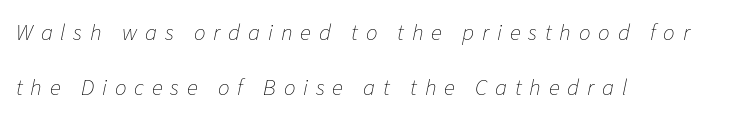
The image shows 23 px text type, italic (leaning right); set left-aligned, loose line spacing (2.39x), unusually wide letter spacing (+0.34 em), not underlined.
